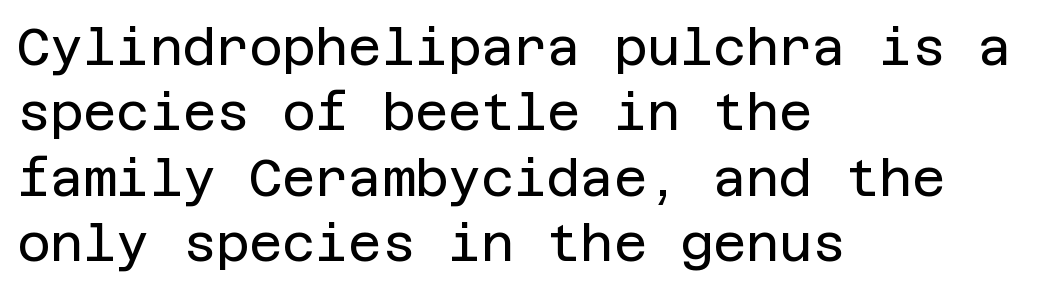
The image shows 51 px regular-weight sans-serif type, upright; set left-aligned, normal line spacing (1.28x), normal letter spacing, not underlined; low stroke contrast and a large x-height.
